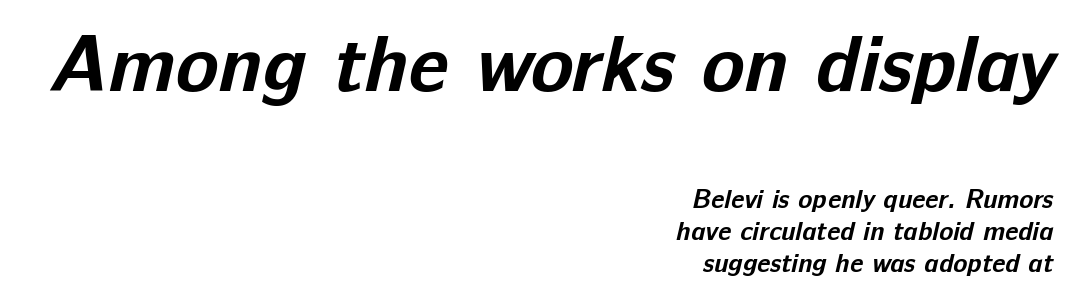
{"serif": "no", "bold": "yes", "weight": "bold", "width": "normal", "stroke_contrast": "low", "x_height": "medium", "monospaced": "no", "underline": "no", "align": "right", "line_spacing_ratio": 1.23, "letter_spacing": "normal", "letter_spacing_em": 0.0, "larger_block": "first", "size_ratio": 3.04, "glyph_px": 79}
